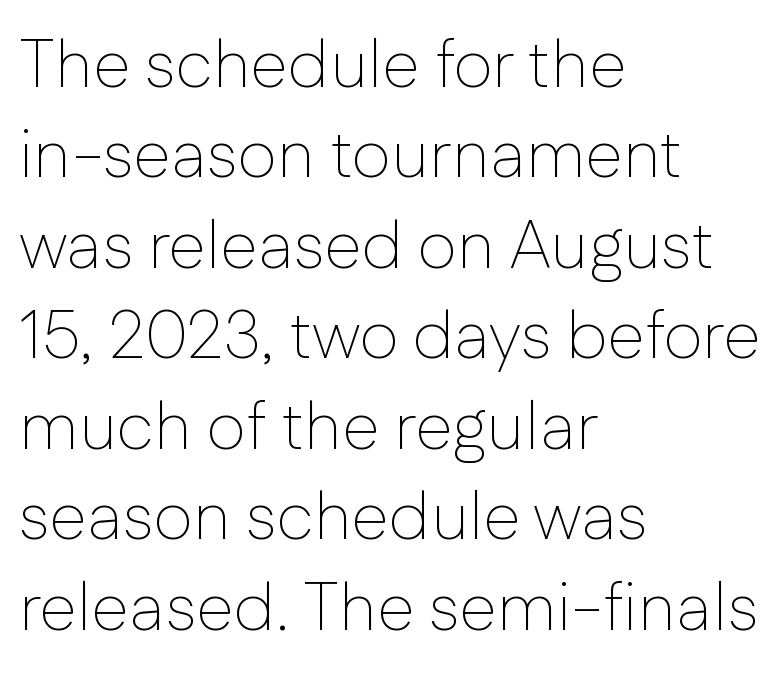
All the whitespace from short lines collects on the right. Descenders hang freely into open space. Successive baselines arrive at the customary interval. The face used here is rendered with its standard letterfit. These glyphs show unthickened strokes, regular width or finer. The designer went with a sans here, leaving each stem footless.
